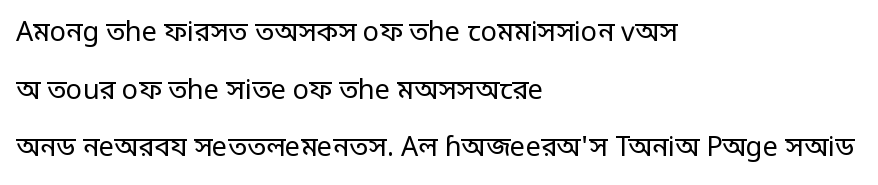
The image shows 27 px text type, upright; set left-aligned, loose line spacing (2.13x), normal letter spacing, not underlined.
